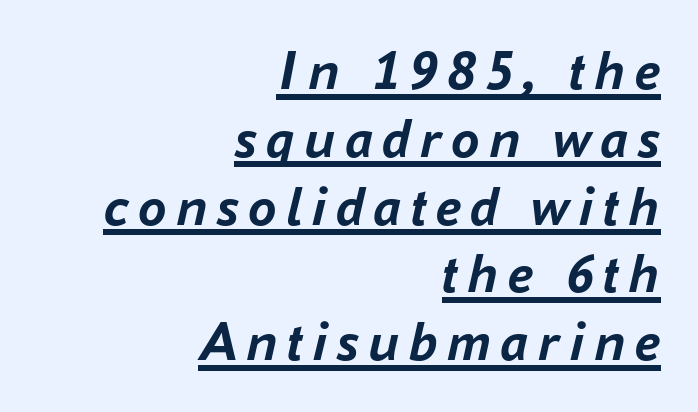
This rendering uses right alignment, leaving the left contour irregular. Notice how the stems are inclined rather than vertical — that's the hallmark of italics. The face used here has the dense, thick strokes of a bold. Each line of the rendering has a horizontal stroke beneath the glyphs. Spacing verdict: proportional, widths tailored to each character.
